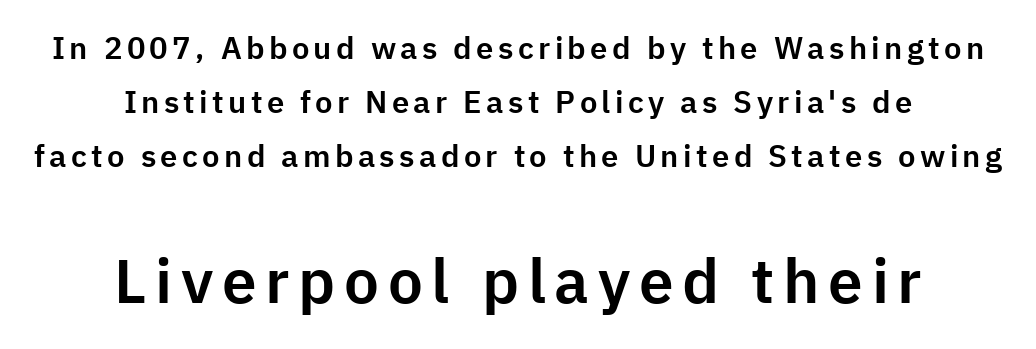
The image shows 62 px sans-serif type, upright; set centered, line spacing 1.75x, not underlined; the second (bottom) block is 2.0x larger; low stroke contrast and a medium x-height.
